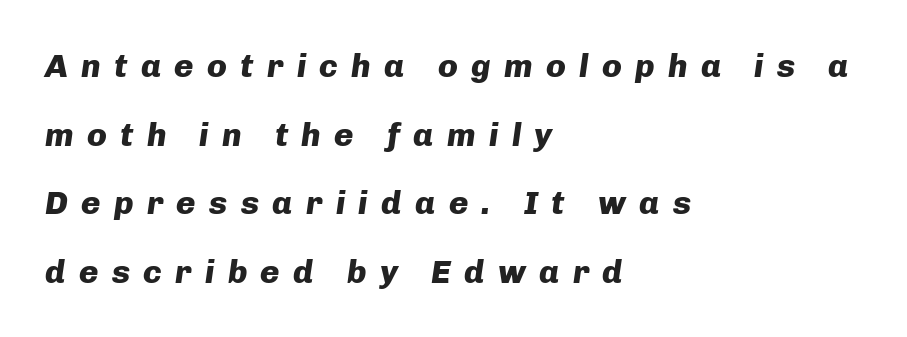
One glance says open: line gaps are wider than usual. The face used here has a pronounced slope to its letters. Varying glyph widths throughout — classic text-font behaviour. The face used here has the dense, thick strokes of a bold. If you drew a ruler down the left edge, every line would touch it. Honestly, the letter spacing is so wide it's the main thing you notice.
